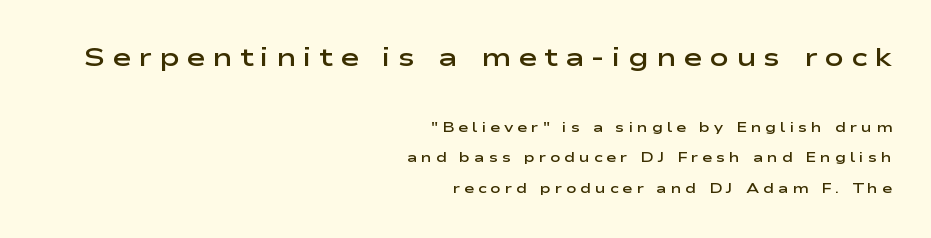
{"italic": "no", "bold": "semi", "underline": "no", "align": "right", "line_spacing": "loose", "line_spacing_ratio": 2.19, "letter_spacing": "wide", "letter_spacing_em": 0.27, "larger_block": "first", "size_ratio": 1.86, "glyph_px": 26}
